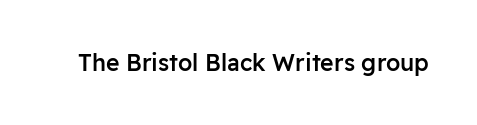
{"italic": "no", "bold": "semi", "underline": "no", "letter_spacing": "normal", "letter_spacing_em": 0.0, "glyph_px": 23}
